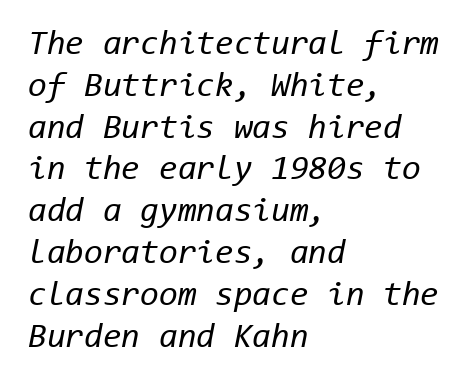
The image shows 34 px regular-weight type, italic (leaning right), monospaced; set left-aligned, line spacing 1.23x, normal letter spacing, not underlined; low stroke contrast and a medium x-height.
